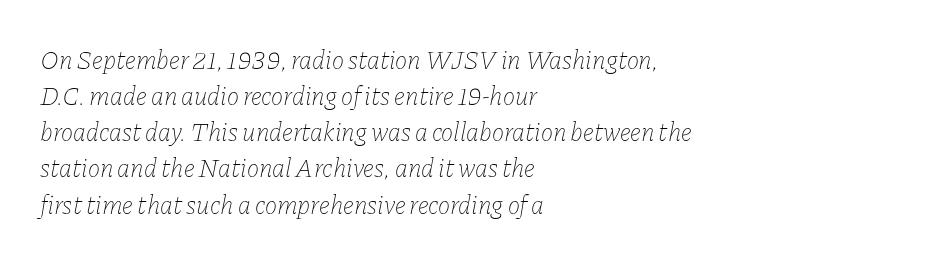
Q: Is the text bold? A: No.
Q: Is the text italic (slanted)? A: Yes, it leans right by about 11 degrees.
Q: Is the text underlined? A: No.
Q: How is the paragraph aligned? A: Left-aligned.
Q: Is the spacing between letters normal or unusually wide? A: Normal.
Q: Is the spacing between lines tight, normal or loose? A: Normal.
